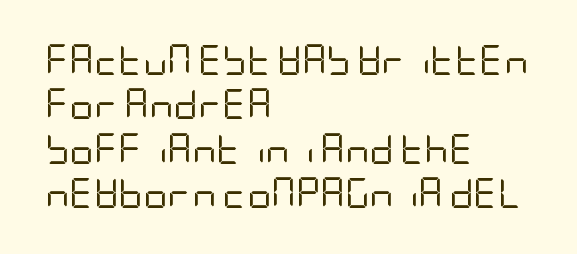
What kind of face is this? One without serifs — a sans. These lines keep a tight, regular rhythm from letter to letter. Anything drawn beneath the words? Only blank space. Rendered with straight, roman letterforms. If you measured baseline to baseline, you'd find a middling distance.
